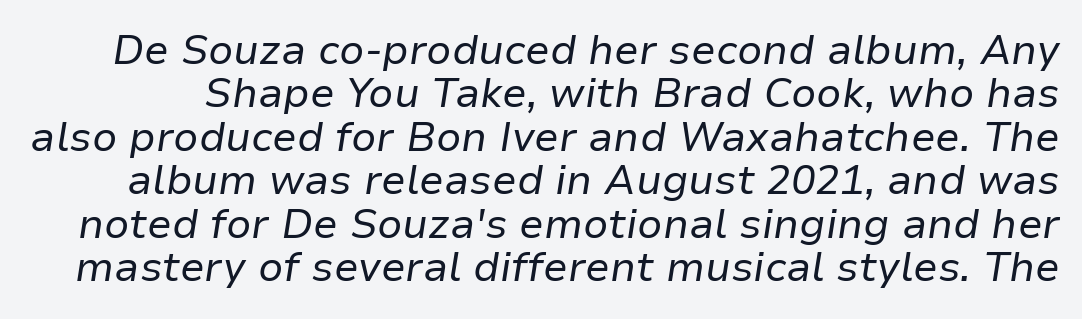
Q: Is the text bold? A: No.
Q: Is the text italic (slanted)? A: Yes, it leans right by about 9 degrees.
Q: Is the text underlined? A: No.
Q: Is the spacing between letters normal or unusually wide? A: Normal.
Q: Is the spacing between lines tight, normal or loose? A: Tight.
Q: Width (condensed, normal, or wide)? A: Normal.
Q: Stroke contrast? A: Low.
Q: x-height? A: Medium.
Q: Monospaced? A: No.
